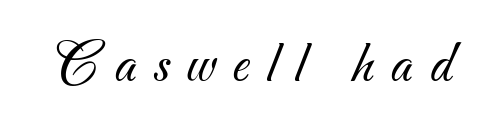
The image shows 61 px light sans-serif type; set unusually wide letter spacing (+0.28 em), not underlined; medium stroke contrast and a small x-height.
